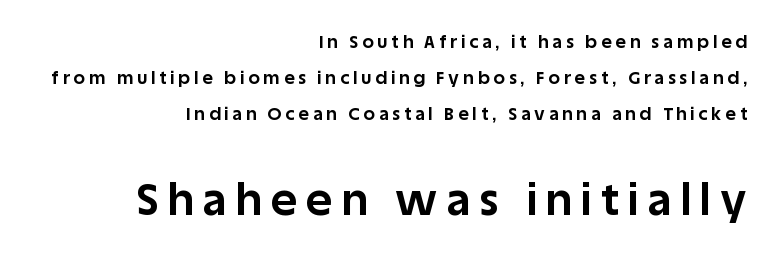
Q: Is the text bold? A: Yes.
Q: Is the text italic (slanted)? A: No, it is upright.
Q: Is the typeface a serif or a sans-serif typeface? A: Sans-serif.
Q: Is the text underlined? A: No.
Q: How is the paragraph aligned? A: Right-aligned.
Q: Is the spacing between letters normal or unusually wide? A: Unusually wide.
Q: Is the spacing between lines tight, normal or loose? A: Loose.
Q: Which block of text is set in a larger size, the first (top) or the second (bottom)? A: The second (bottom) one.
Q: Width (condensed, normal, or wide)? A: Normal.
Q: Stroke contrast? A: Low.
Q: x-height? A: Large.
Q: Monospaced? A: No.
